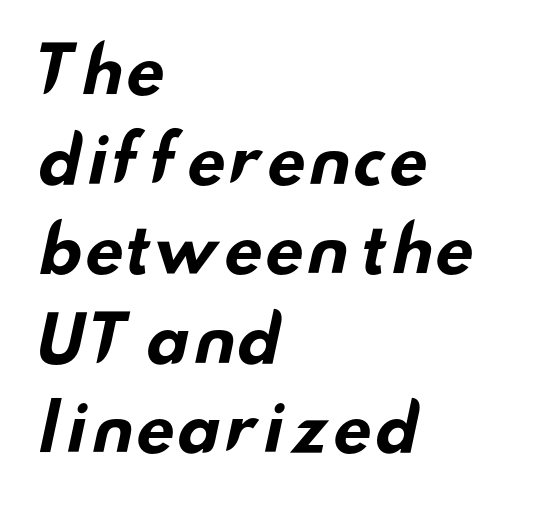
Q: Is the text bold? A: Yes.
Q: Is the typeface a serif or a sans-serif typeface? A: Sans-serif.
Q: Is the text underlined? A: No.
Q: How is the paragraph aligned? A: Left-aligned.
Q: Is the spacing between letters normal or unusually wide? A: Normal.
Q: Is the spacing between lines tight, normal or loose? A: Normal.
Q: Width (condensed, normal, or wide)? A: Wide.
Q: Stroke contrast? A: Low.
Q: x-height? A: Small.
Q: Monospaced? A: No.
